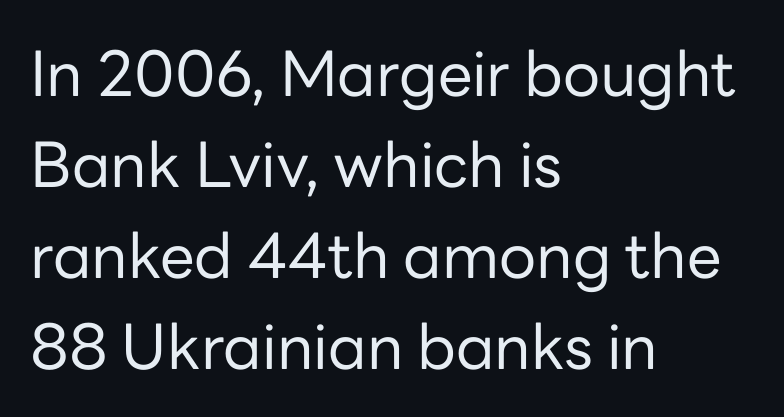
The image shows 62 px regular-weight sans-serif type, upright; set left-aligned, normal line spacing (1.47x), normal letter spacing, not underlined; low stroke contrast and a medium x-height.
